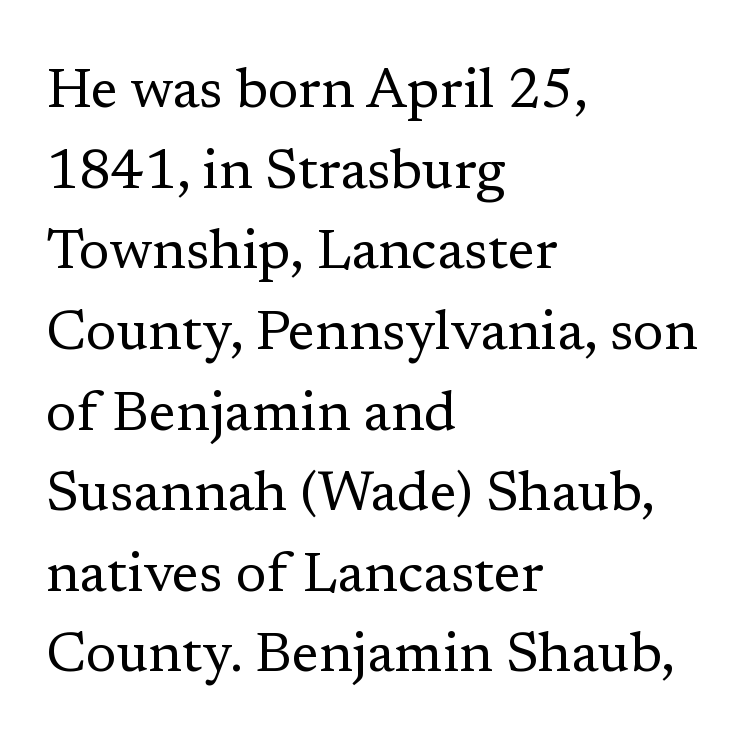
{"serif": "yes", "italic": "no", "bold": "no", "weight": "regular", "width": "normal", "stroke_contrast": "low", "x_height": "medium", "monospaced": "no", "underline": "no", "align": "left", "line_spacing": "normal", "line_spacing_ratio": 1.44, "letter_spacing": "normal", "letter_spacing_em": 0.0, "glyph_px": 56}
